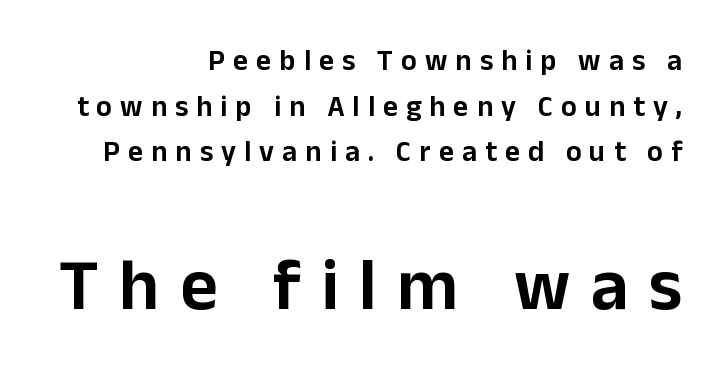
The image shows 73 px sans-serif type, upright; set right-aligned, normal line spacing (1.57x), unusually wide letter spacing (+0.28 em), not underlined; the second (bottom) block is 2.52x larger; low stroke contrast and a medium x-height.
